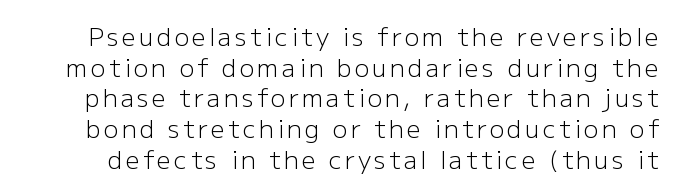
{"italic": "no", "bold": "no", "underline": "no", "line_spacing_ratio": 1.23, "glyph_px": 25}
